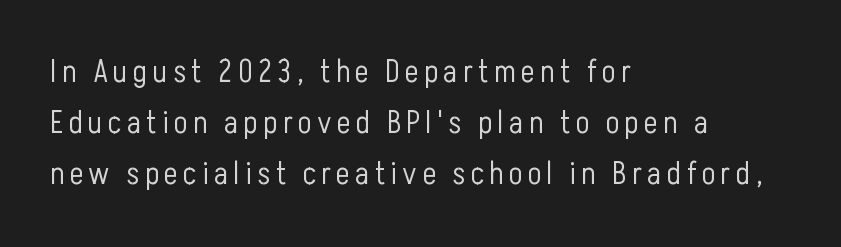
The image shows 32 px light, condensed sans-serif type, upright; set left-aligned, normal line spacing (1.59x), not underlined; low stroke contrast and a medium x-height.
